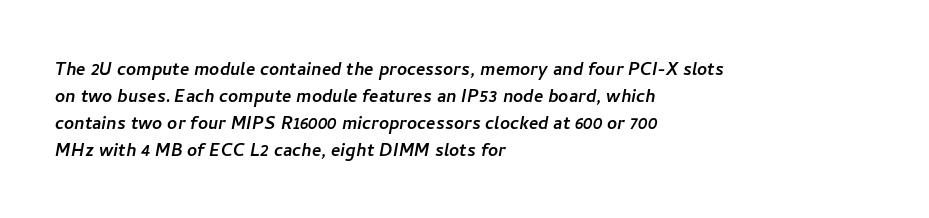
Q: Is the text underlined? A: No.
Q: How is the paragraph aligned? A: Left-aligned.
Q: Is the spacing between letters normal or unusually wide? A: Normal.
